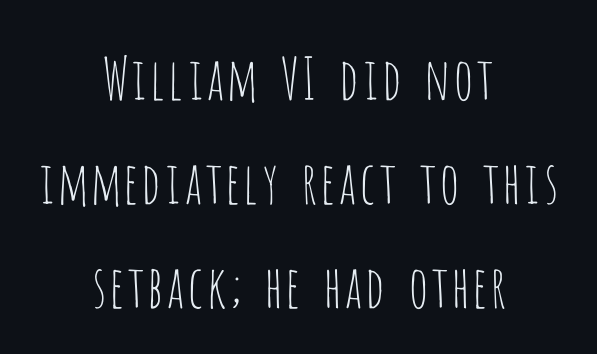
Where is the straight margin? There isn't one; the lines are centered. The type is set solid horizontally, with unmodified tracking. Underlining? Definitely not there. Is this a fixed-width face? No — the glyphs have proportional, varying widths.
